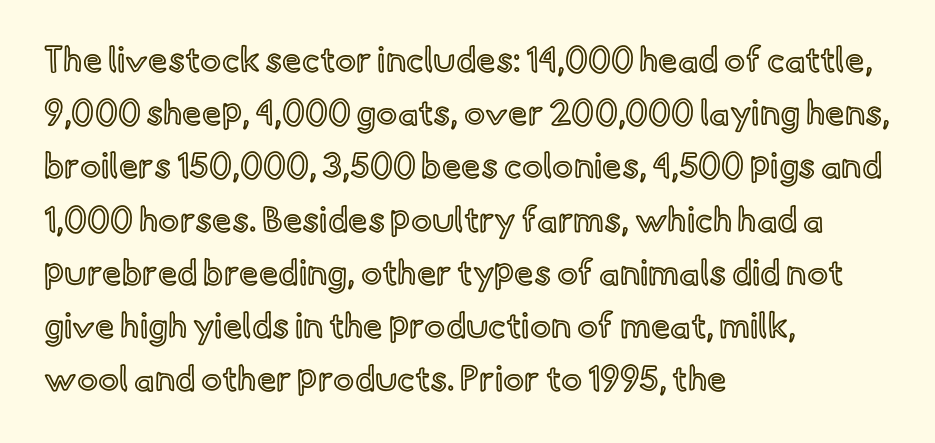
The horizontal fit of the characters is conventional and even. These lines are rendered in a variable-pitch font. Vertical spacing — default. Words float on clear page, feet unadorned. The letters stand upright; this is a roman face. Line starts are locked; line ends wander.
